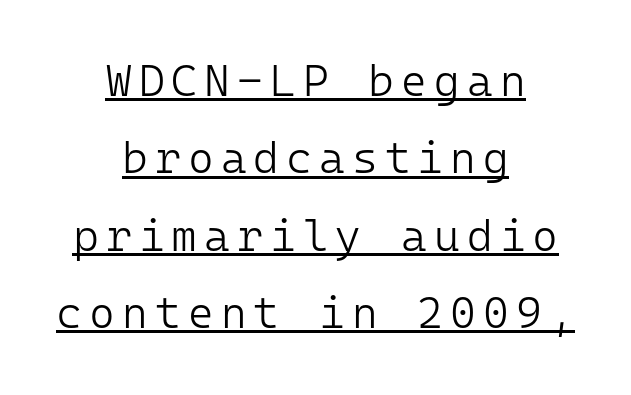
Every character here occupies the same horizontal width, giving the sample a typewriter-like rhythm. Each stroke keeps to a modest, everyday thickness or less. The designer went with a sans here, leaving each stem footless. The rendered words wear a rule along their underside. The axis of the letterforms is exactly vertical. The text block is weighted toward neither margin, spreading evenly from the middle.
